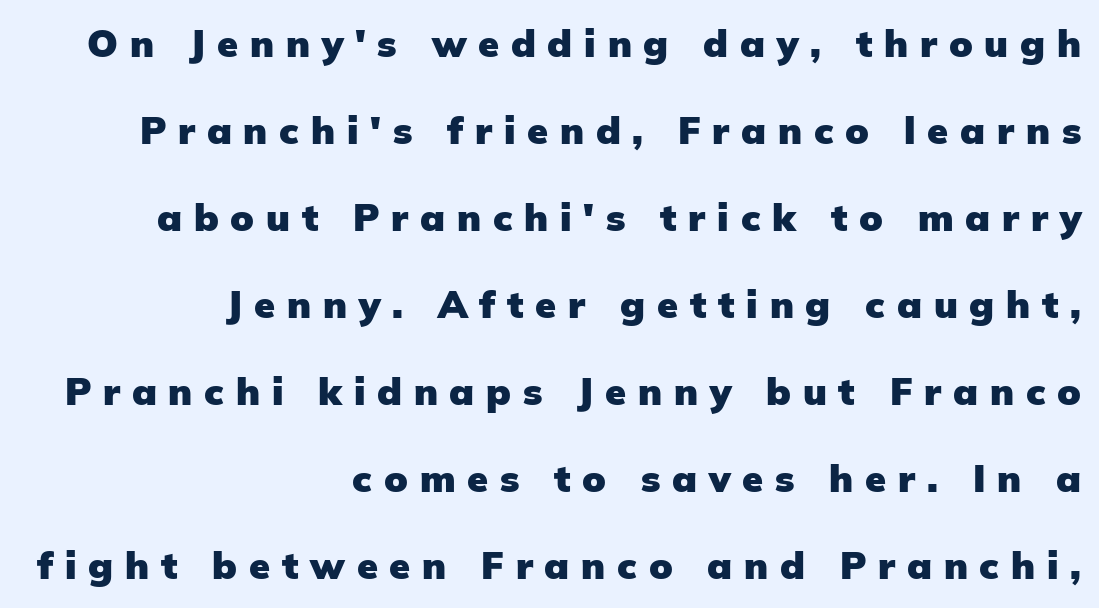
{"serif": "no", "italic": "no", "bold": "yes", "weight": "heavy", "width": "normal", "stroke_contrast": "low", "x_height": "medium", "monospaced": "no", "underline": "no", "align": "right", "line_spacing": "loose", "line_spacing_ratio": 2.29, "letter_spacing": "wide", "letter_spacing_em": 0.31, "glyph_px": 38}
